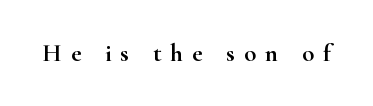
The image shows 25 px text type, upright; set unusually wide letter spacing (+0.36 em), not underlined.
